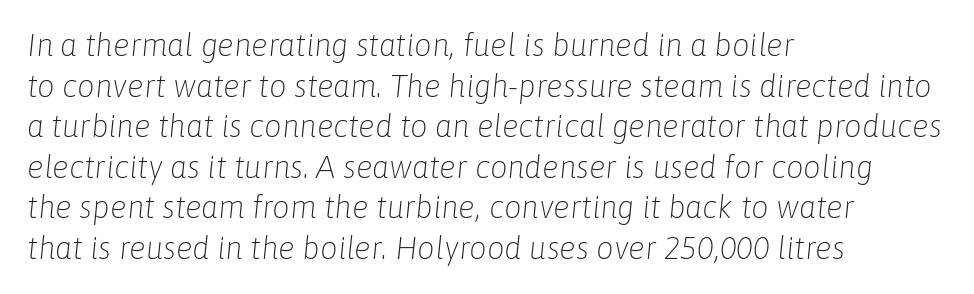
The image shows 31 px light type, italic (leaning right); set left-aligned, normal line spacing (1.31x), normal letter spacing, not underlined; low stroke contrast and a medium x-height.
